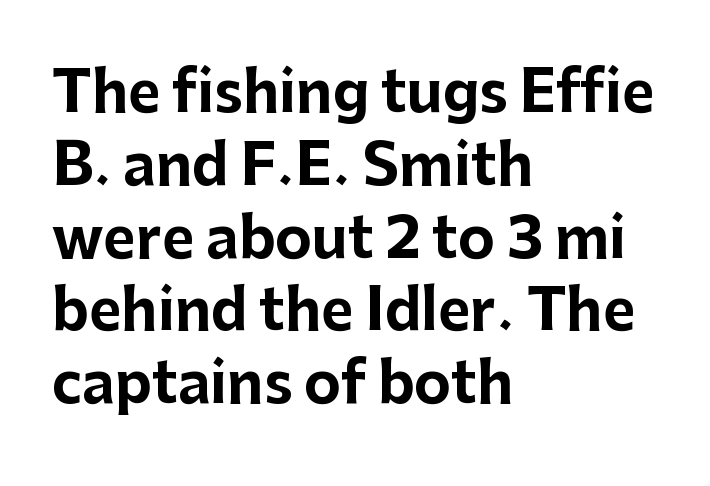
Check under the words: just untouched page. Letter spacing: default. Font category for this specimen: sans-serif. Strokes here are thick enough to call this a true bold. Every row of glyphs begins at an identical x-position on the left.
